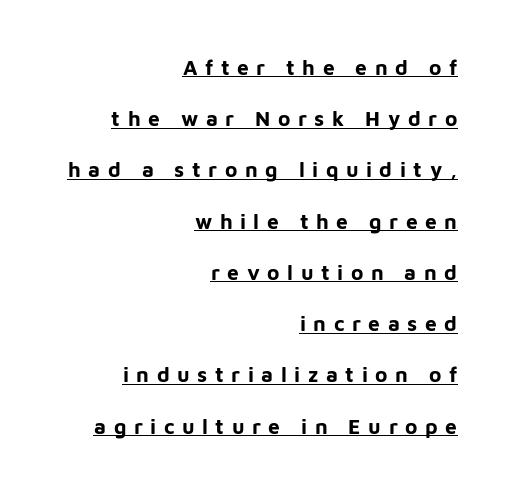
Q: Is the text bold? A: Yes.
Q: Is the text italic (slanted)? A: No, it is upright.
Q: Is the text underlined? A: Yes.
Q: How is the paragraph aligned? A: Right-aligned.
Q: Is the spacing between letters normal or unusually wide? A: Unusually wide.
Q: Is the spacing between lines tight, normal or loose? A: Loose.
